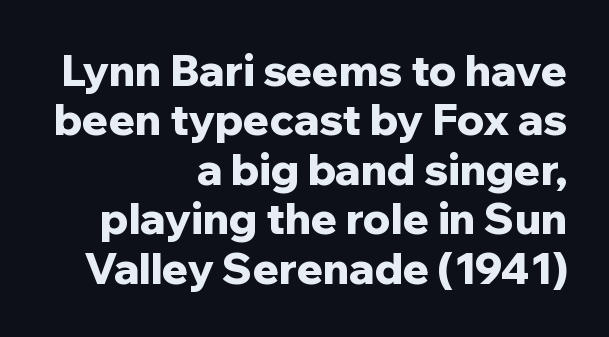
The lines are packed closely together with very little leading. The letters stand upright; this is a roman face. The string is rendered with underlining switched off. The passage shown is typed in a proportional face where columns would drift. Nothing unusual about the tracking: characters are spaced as the font intends.
